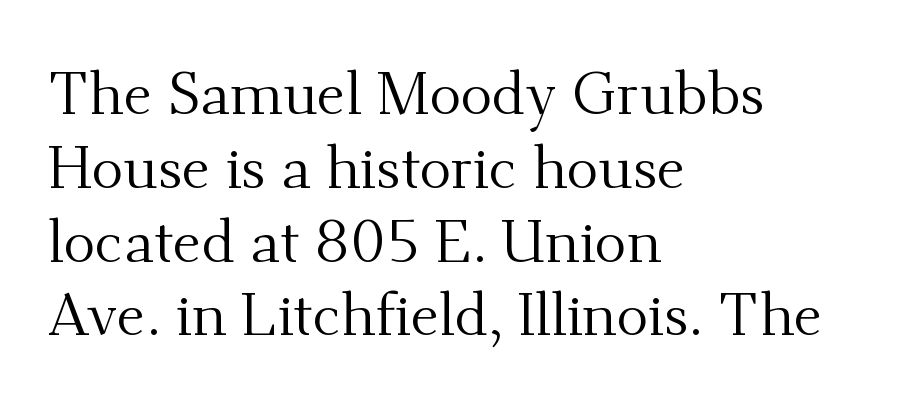
These lines are rendered in a variable-pitch font. The font's upright variant was chosen for this text. This sample uses a serif face. Unmarked baselines from the first word to the last. Where is the straight margin? On the left. Weight: regular or lighter.
